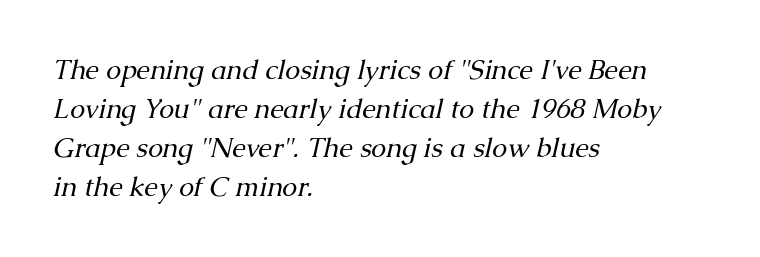
The image shows 27 px text type, italic (leaning right); set left-aligned, normal line spacing (1.45x), normal letter spacing, not underlined.
